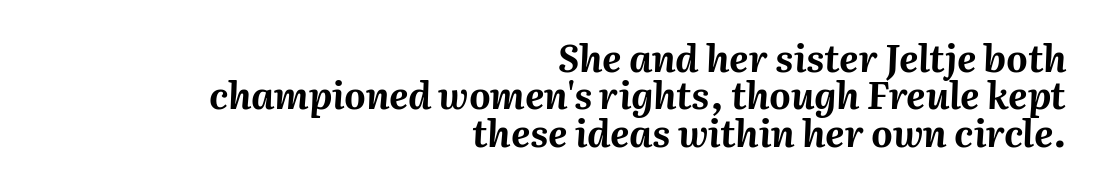
Q: Is the text bold? A: Yes.
Q: Is the text italic (slanted)? A: Yes, it leans right by about 2 degrees.
Q: Is the text underlined? A: No.
Q: How is the paragraph aligned? A: Right-aligned.
Q: Is the spacing between letters normal or unusually wide? A: Normal.
Q: Is the spacing between lines tight, normal or loose? A: Tight.
Q: Width (condensed, normal, or wide)? A: Normal.
Q: Stroke contrast? A: Medium.
Q: x-height? A: Medium.
Q: Monospaced? A: No.
